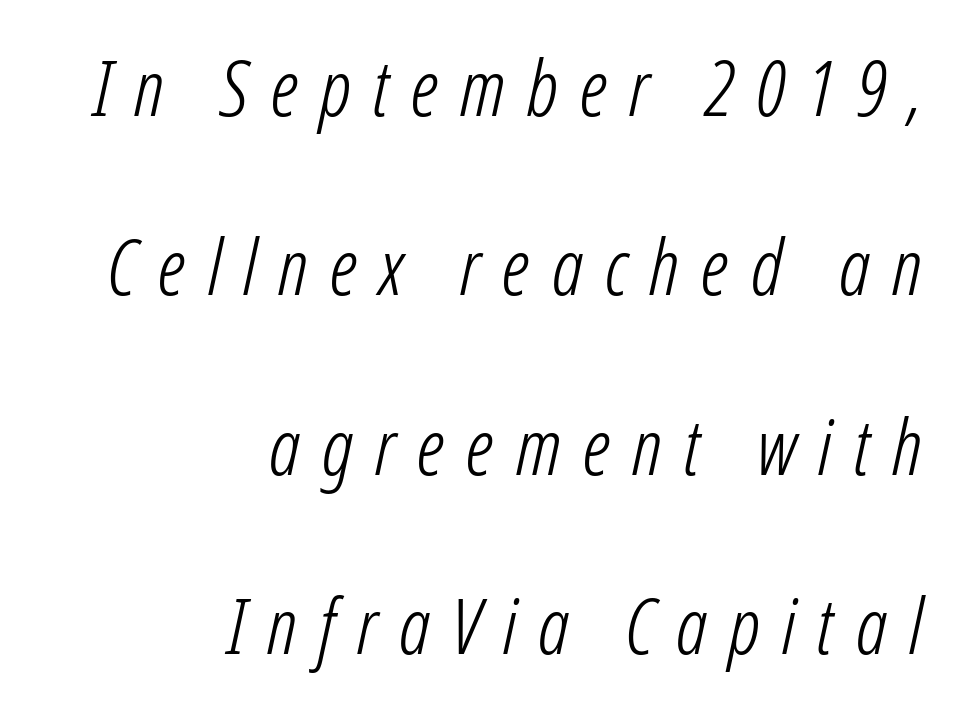
Inter-character spacing is expanded well beyond the font's built-in metrics. Slant detected: the letters are inclined. Horizontally, the lines are justified to the trailing edge only. Whoever set this chose breathing room over compactness in the vertical rhythm.
